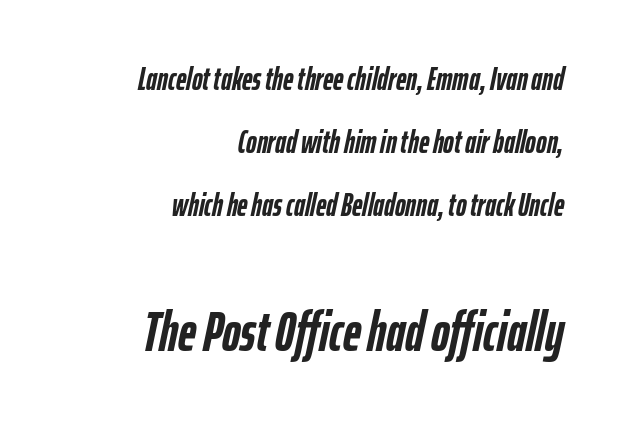
The lines are spread far apart with generous leading. Right-aligned paragraph, ragged on the left. The tracking reads as untouched default to a designer's eye. You get the small type first, then a jump to larger type. Chunky letters — that's bold for sure.
